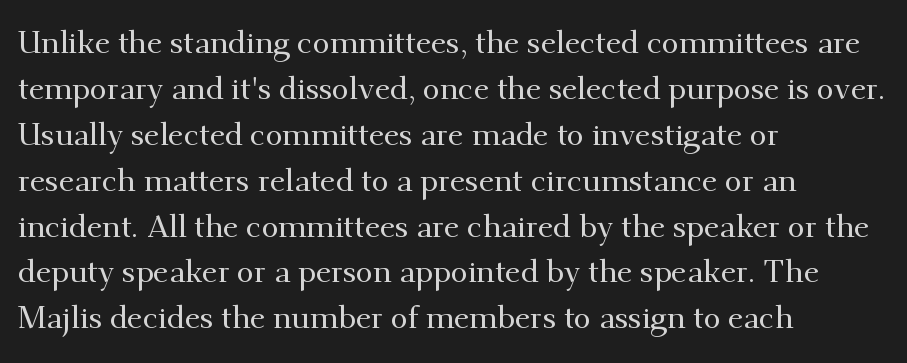
{"serif": "yes", "italic": "no", "width": "normal", "stroke_contrast": "medium", "x_height": "small", "monospaced": "no", "underline": "no", "align": "left", "line_spacing": "normal", "line_spacing_ratio": 1.48, "letter_spacing": "normal", "letter_spacing_em": 0.0, "glyph_px": 31}
